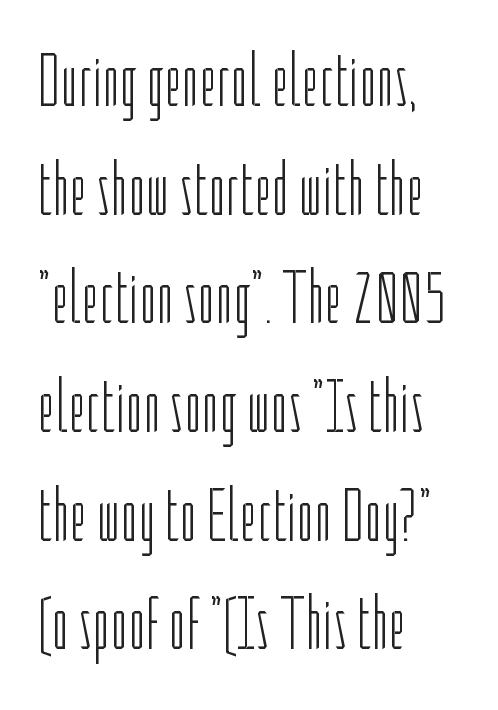
Note the varied advance widths — an 'i' is clearly narrower than an 'm'. Teacher's note: observe the even left margin — that is flush-left alignment. The font's upright variant was chosen for this text. Stems and bowls with no extra thickness — not bold. The typeface chosen for these lines omits serifs. Any mark beneath the type? The region is blank.
